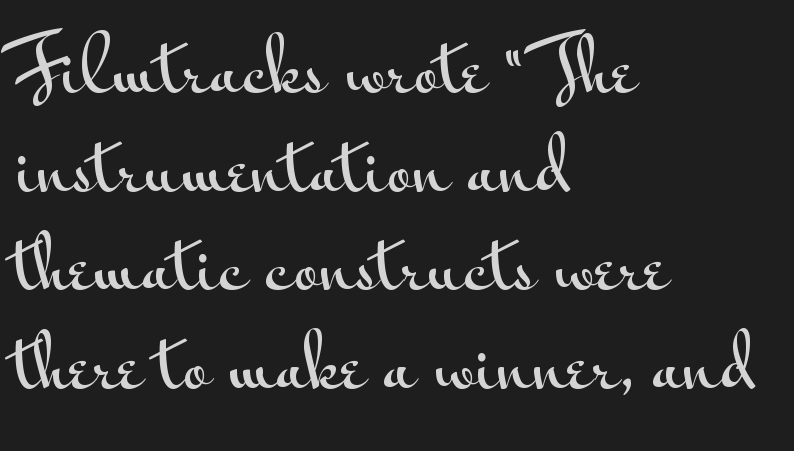
The gap between lines stays unmarked. Here the designer chose a conventional face with non-uniform glyph widths. The rows are spaced the way most documents space them.
